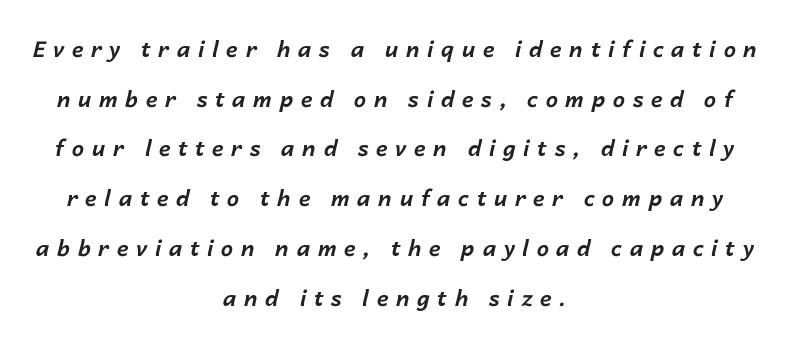
The image shows 22 px bold type, italic (leaning right); set centered, loose line spacing (2.26x), unusually wide letter spacing (+0.34 em), not underlined.
